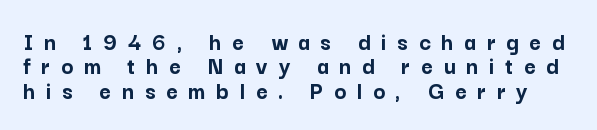
Q: Is the text bold? A: Yes.
Q: Is the text italic (slanted)? A: No, it is upright.
Q: Is the text underlined? A: No.
Q: Is the spacing between letters normal or unusually wide? A: Unusually wide.
Q: Is the spacing between lines tight, normal or loose? A: Tight.
